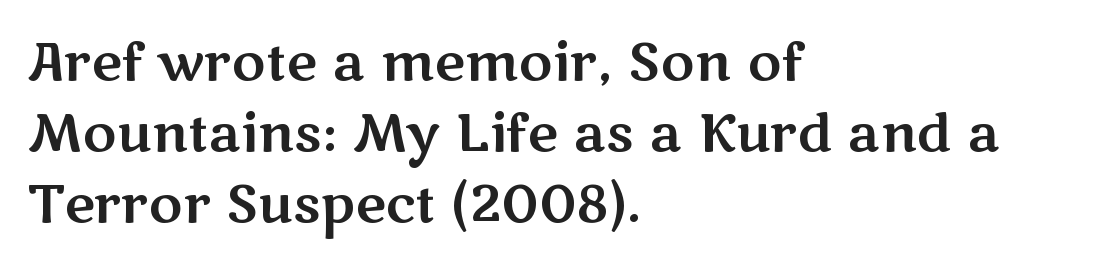
Q: Is the text italic (slanted)? A: No, it is upright.
Q: Is the typeface a serif or a sans-serif typeface? A: Sans-serif.
Q: Is the text underlined? A: No.
Q: How is the paragraph aligned? A: Left-aligned.
Q: Is the spacing between letters normal or unusually wide? A: Normal.
Q: Is the spacing between lines tight, normal or loose? A: Normal.
Q: Width (condensed, normal, or wide)? A: Wide.
Q: Stroke contrast? A: Medium.
Q: x-height? A: Medium.
Q: Monospaced? A: No.
